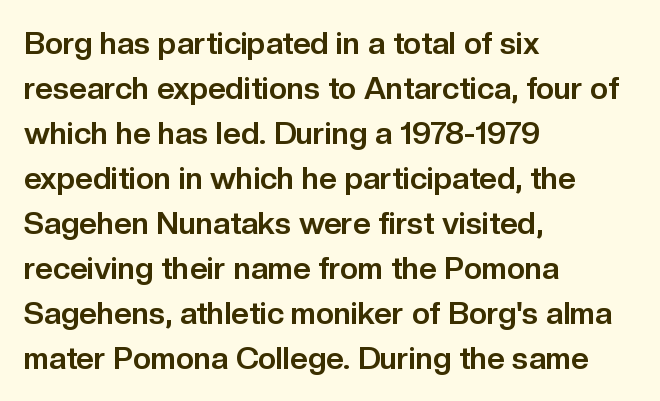
The image shows 31 px bold sans-serif type, upright; set left-aligned, normal line spacing (1.45x), normal letter spacing, not underlined; low stroke contrast and a medium x-height.
